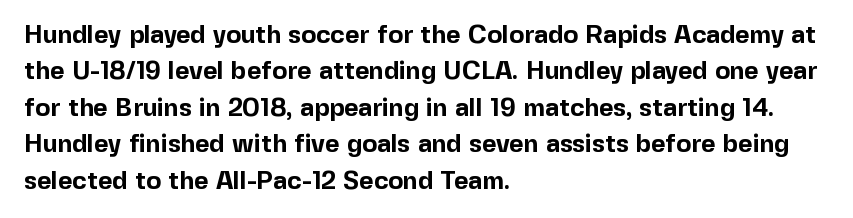
Q: Is the text bold? A: Yes.
Q: Is the text italic (slanted)? A: No, it is upright.
Q: Is the text underlined? A: No.
Q: How is the paragraph aligned? A: Left-aligned.
Q: Is the spacing between letters normal or unusually wide? A: Normal.
Q: Is the spacing between lines tight, normal or loose? A: Normal.
